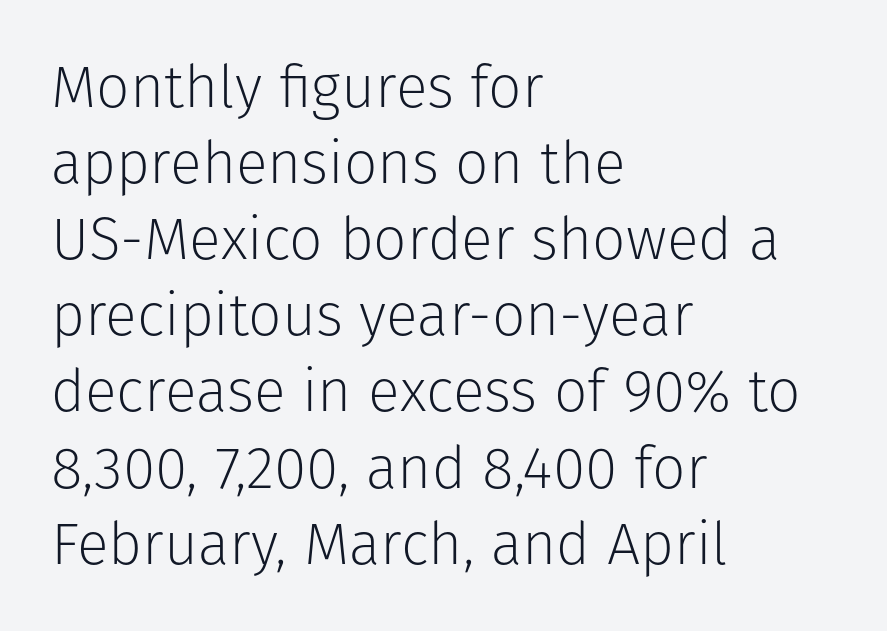
{"serif": "no", "italic": "no", "bold": "no", "weight": "light", "width": "normal", "stroke_contrast": "low", "x_height": "medium", "monospaced": "no", "underline": "no", "align": "left", "line_spacing": "normal", "line_spacing_ratio": 1.29, "letter_spacing": "normal", "letter_spacing_em": 0.0, "glyph_px": 59}
